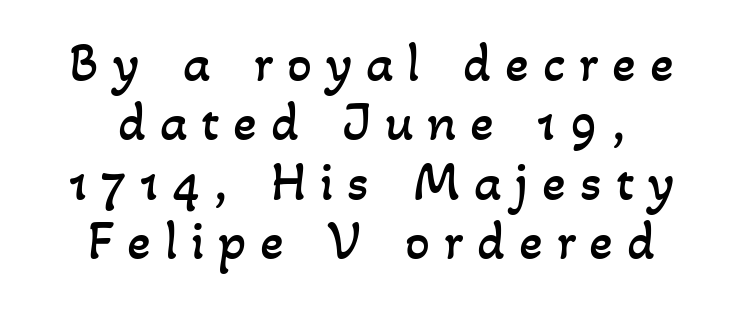
{"bold": "no", "weight": "regular", "width": "normal", "stroke_contrast": "low", "x_height": "small", "monospaced": "no", "underline": "no", "align": "center", "line_spacing": "tight", "line_spacing_ratio": 1.08, "letter_spacing": "wide", "letter_spacing_em": 0.25, "glyph_px": 55}
